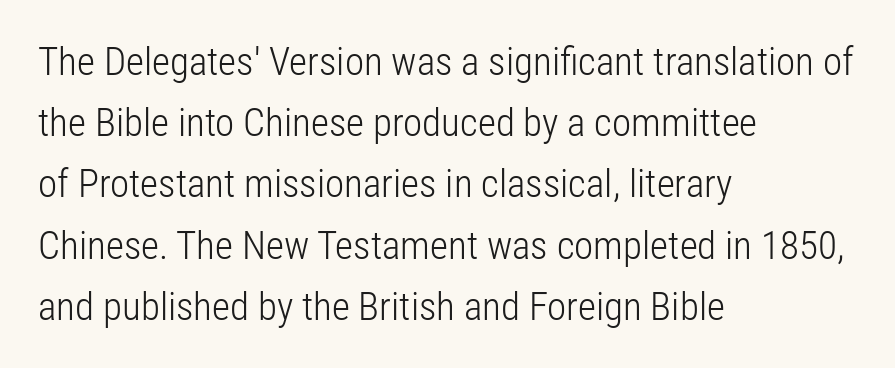
{"serif": "no", "italic": "no", "bold": "no", "weight": "light", "width": "condensed", "stroke_contrast": "low", "x_height": "medium", "monospaced": "no", "underline": "no", "align": "left", "line_spacing": "normal", "line_spacing_ratio": 1.57, "letter_spacing": "normal", "letter_spacing_em": 0.0, "glyph_px": 39}
